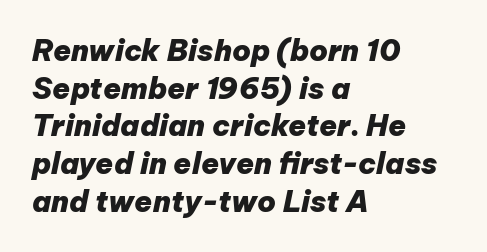
The image shows 29 px heavy type, italic (leaning right); set left-aligned, normal line spacing (1.3x), normal letter spacing, not underlined; low stroke contrast and a medium x-height.
